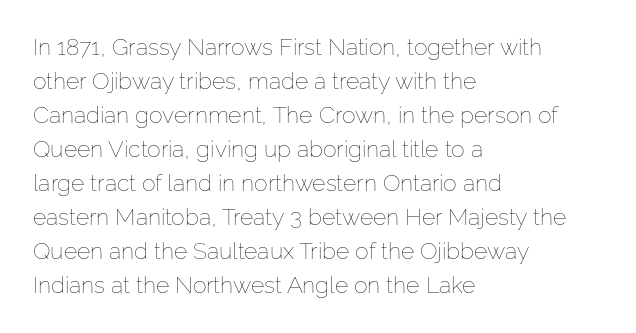
The image shows 23 px text type, upright; set left-aligned, normal line spacing (1.48x), normal letter spacing, not underlined.
